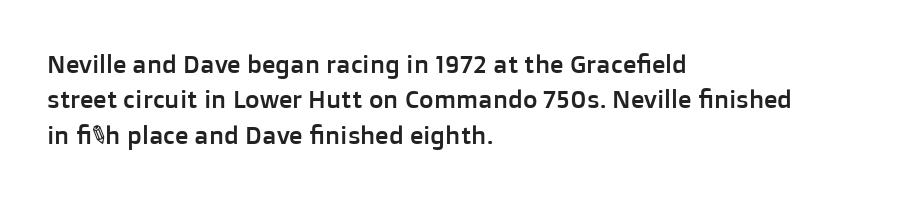
Q: Is the text italic (slanted)? A: No, it is upright.
Q: Is the text underlined? A: No.
Q: How is the paragraph aligned? A: Left-aligned.
Q: Is the spacing between letters normal or unusually wide? A: Normal.
Q: Is the spacing between lines tight, normal or loose? A: Normal.
